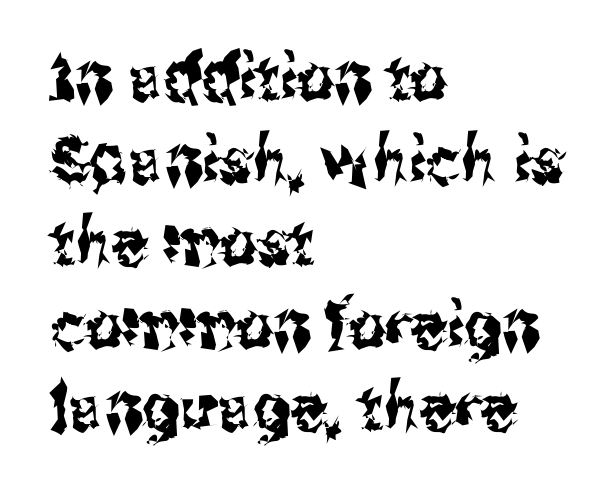
Each letter's strokes conclude bluntly, with no projecting serifs. Descenders are the only things crossing below the line. Regarding leading, the lines here are spaced in the standard way. Horizontal alignment here is leftward, the default for most running prose. These lines keep a tight, regular rhythm from letter to letter.
